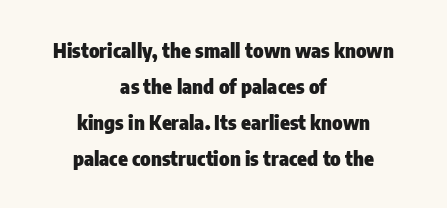
The typography opts for an upright posture over an oblique one. Descender tails drop into unmarked territory. The whitespace from short lines is split evenly between both sides. Bold? Absolutely — the strokes are thick and heavy. Standard letterfit; no display-style spreading of the glyphs.
